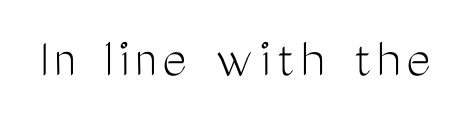
The image shows 58 px light, condensed sans-serif type, upright; set not underlined; medium stroke contrast and a medium x-height.
